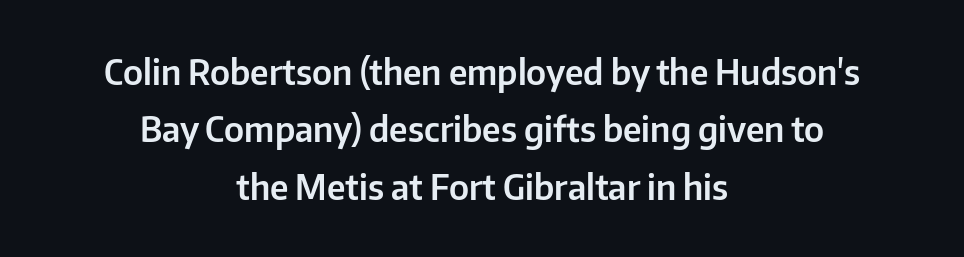
{"serif": "no", "italic": "no", "width": "normal", "stroke_contrast": "low", "x_height": "medium", "monospaced": "no", "underline": "no", "align": "center", "line_spacing": "normal", "line_spacing_ratio": 1.69, "letter_spacing": "normal", "letter_spacing_em": 0.0, "glyph_px": 34}
